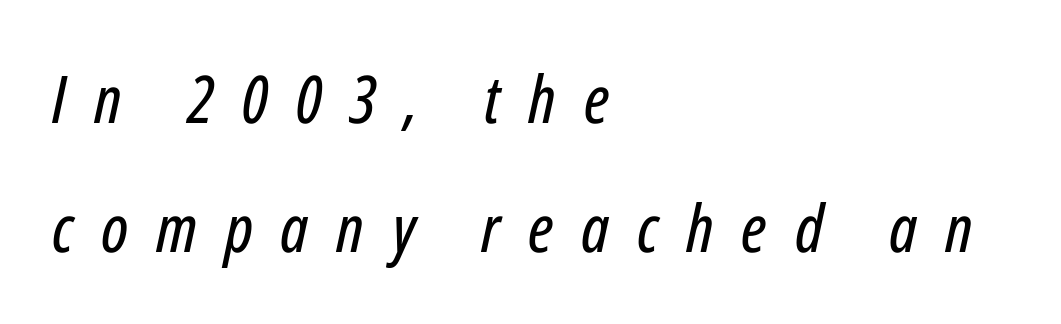
Q: Is the text italic (slanted)? A: Yes, it leans right by about 12 degrees.
Q: Is the text underlined? A: No.
Q: How is the paragraph aligned? A: Left-aligned.
Q: Is the spacing between letters normal or unusually wide? A: Unusually wide.
Q: Is the spacing between lines tight, normal or loose? A: Loose.
Q: Width (condensed, normal, or wide)? A: Condensed.
Q: Stroke contrast? A: Low.
Q: x-height? A: Medium.
Q: Monospaced? A: No.
